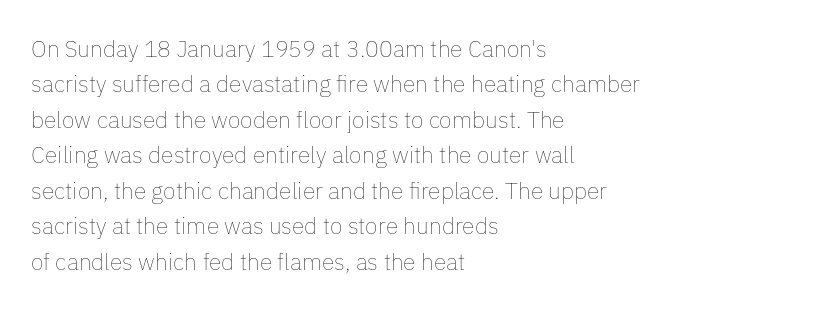
The face looks like a standard text weight, possibly lighter. Vertical strokes here are truly vertical. These lines keep a tight, regular rhythm from letter to letter. Leading matches the norm, producing a regular column. Left-aligned paragraph, ragged on the right. The space directly below the letters is spotless.
